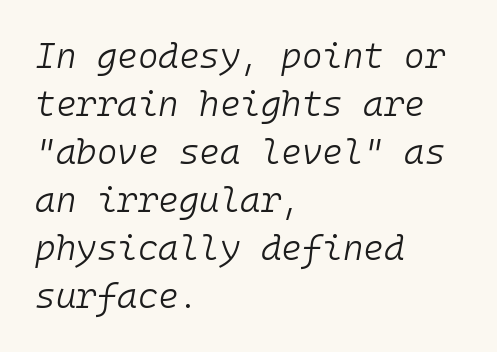
The image shows 35 px light type, italic (leaning right), monospaced; set left-aligned, normal line spacing (1.37x), normal letter spacing, not underlined; low stroke contrast and a medium x-height.
